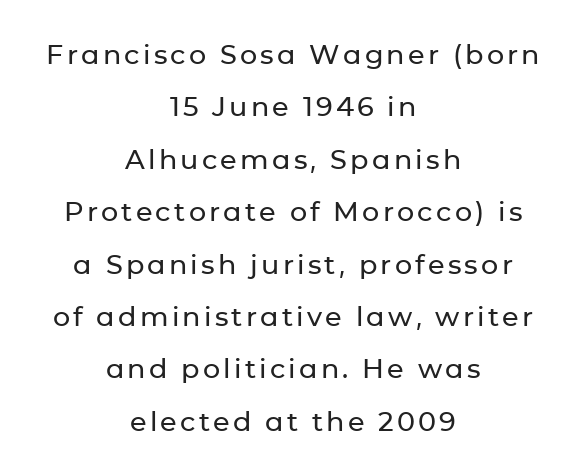
{"italic": "no", "underline": "no", "align": "center", "line_spacing": "loose", "line_spacing_ratio": 1.94, "glyph_px": 27}
